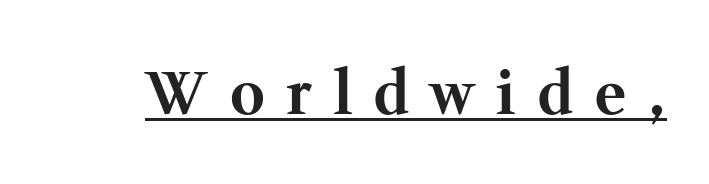
{"serif": "yes", "italic": "no", "bold": "yes", "weight": "bold", "width": "normal", "stroke_contrast": "medium", "x_height": "medium", "monospaced": "no", "underline": "yes", "letter_spacing": "wide", "letter_spacing_em": 0.37, "glyph_px": 59}
